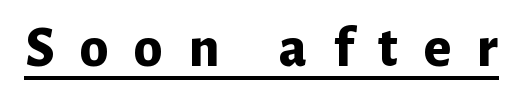
The image shows 58 px bold sans-serif type, upright; set unusually wide letter spacing (+0.44 em), underlined; low stroke contrast and a medium x-height.
